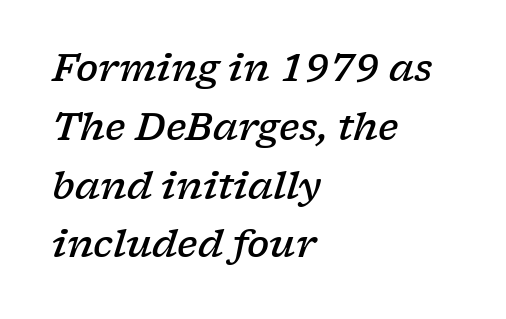
{"serif": "yes", "italic": "yes", "lean": "right", "slant_degrees": 17, "bold": "semi", "weight": "semibold", "width": "wide", "stroke_contrast": "low", "x_height": "medium", "monospaced": "no", "underline": "no", "align": "left", "line_spacing": "normal", "line_spacing_ratio": 1.59, "letter_spacing": "normal", "letter_spacing_em": 0.0, "glyph_px": 37}
